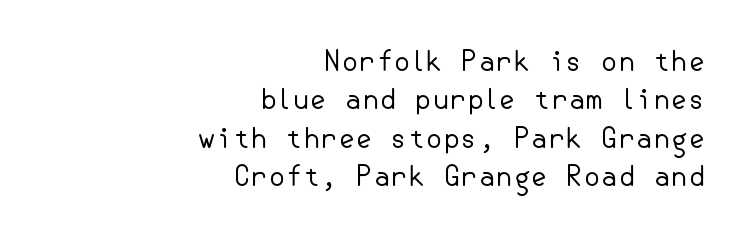
The image shows 28 px regular-weight sans-serif type, upright; set right-aligned, normal line spacing (1.37x), normal letter spacing, not underlined; low stroke contrast and a small x-height.
